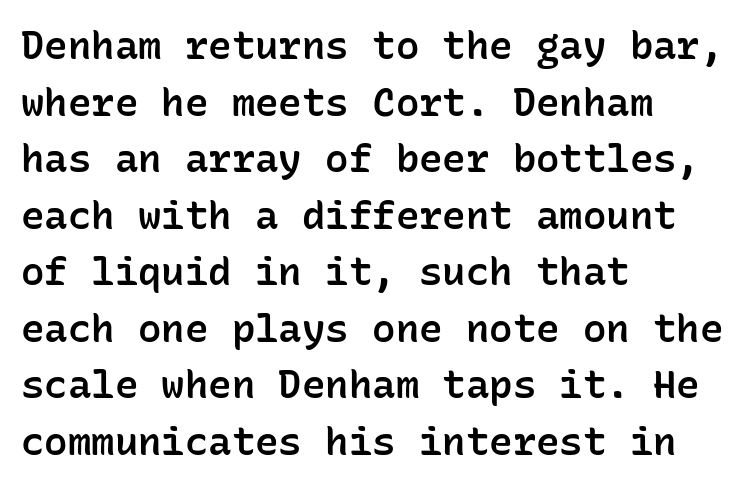
{"serif": "no", "italic": "no", "bold": "semi", "weight": "semibold", "width": "normal", "stroke_contrast": "low", "x_height": "medium", "monospaced": "yes", "underline": "no", "align": "left", "line_spacing": "normal", "line_spacing_ratio": 1.45, "letter_spacing": "normal", "letter_spacing_em": 0.0, "glyph_px": 39}
